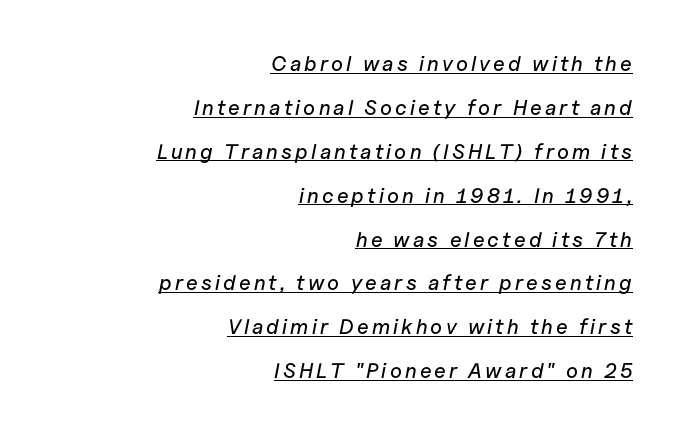
{"italic": "yes", "lean": "right", "slant_degrees": 11, "underline": "yes", "align": "right", "line_spacing": "loose", "line_spacing_ratio": 2.09, "glyph_px": 21}
